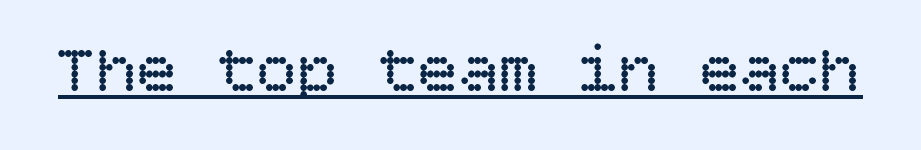
{"italic": "no", "bold": "no", "weight": "regular", "width": "normal", "stroke_contrast": "low", "x_height": "large", "underline": "yes", "letter_spacing": "normal", "letter_spacing_em": 0.0, "glyph_px": 67}
